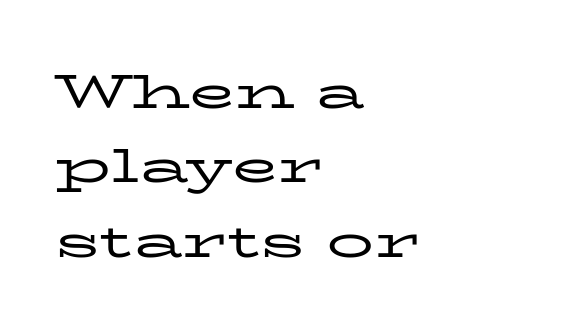
{"serif": "yes", "italic": "no", "bold": "no", "weight": "regular", "width": "wide", "stroke_contrast": "low", "x_height": "medium", "monospaced": "no", "underline": "no", "align": "left", "line_spacing": "normal", "line_spacing_ratio": 1.58, "letter_spacing": "normal", "letter_spacing_em": 0.0, "glyph_px": 47}
